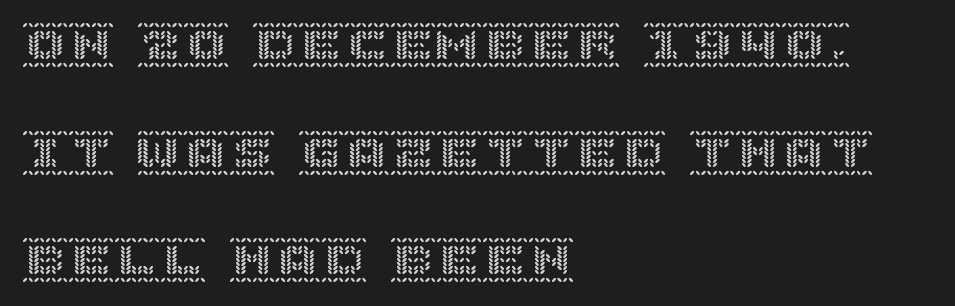
The image shows 46 px text type, upright; set left-aligned, loose line spacing (2.34x), normal letter spacing, not underlined; a large x-height.
